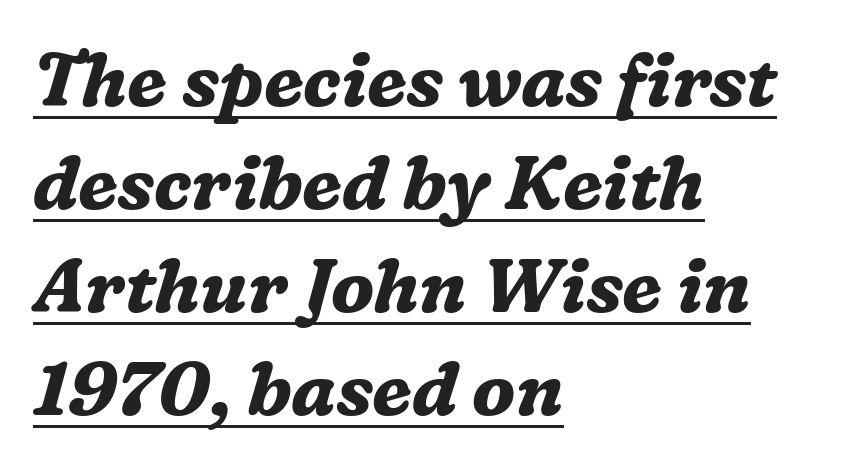
Q: Is the text bold? A: Yes.
Q: Is the text italic (slanted)? A: Yes, it leans right by about 16 degrees.
Q: Is the typeface a serif or a sans-serif typeface? A: Serif.
Q: Is the text underlined? A: Yes.
Q: How is the paragraph aligned? A: Left-aligned.
Q: Is the spacing between letters normal or unusually wide? A: Normal.
Q: Is the spacing between lines tight, normal or loose? A: Normal.
Q: Width (condensed, normal, or wide)? A: Normal.
Q: Stroke contrast? A: Medium.
Q: x-height? A: Medium.
Q: Monospaced? A: No.
